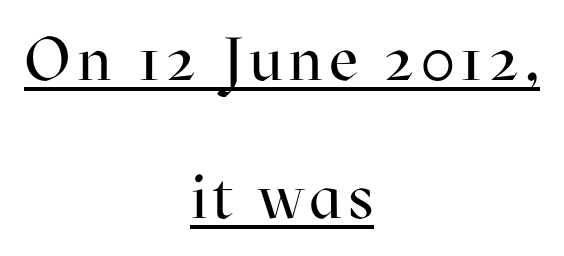
Rows of type keep a wide berth in the vertical direction. Notice how the passage keeps no hard edge, just a central spine. Posture: straight, roman, zero tilt. Note: serifs present on the glyphs. Character widths vary here, with narrow letters taking less room than wide ones. Underlining? Definitely there.
